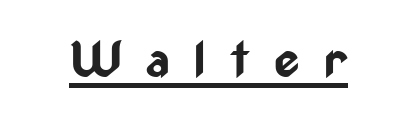
Q: Is the text bold? A: Yes.
Q: Is the text italic (slanted)? A: No, it is upright.
Q: Is the typeface a serif or a sans-serif typeface? A: Sans-serif.
Q: Is the text underlined? A: Yes.
Q: Is the spacing between letters normal or unusually wide? A: Unusually wide.
Q: Width (condensed, normal, or wide)? A: Condensed.
Q: Stroke contrast? A: Low.
Q: x-height? A: Medium.
Q: Monospaced? A: No.
